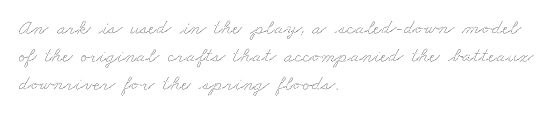
{"underline": "no", "align": "left", "line_spacing": "normal", "line_spacing_ratio": 1.33, "letter_spacing": "normal", "letter_spacing_em": 0.0, "glyph_px": 21}
